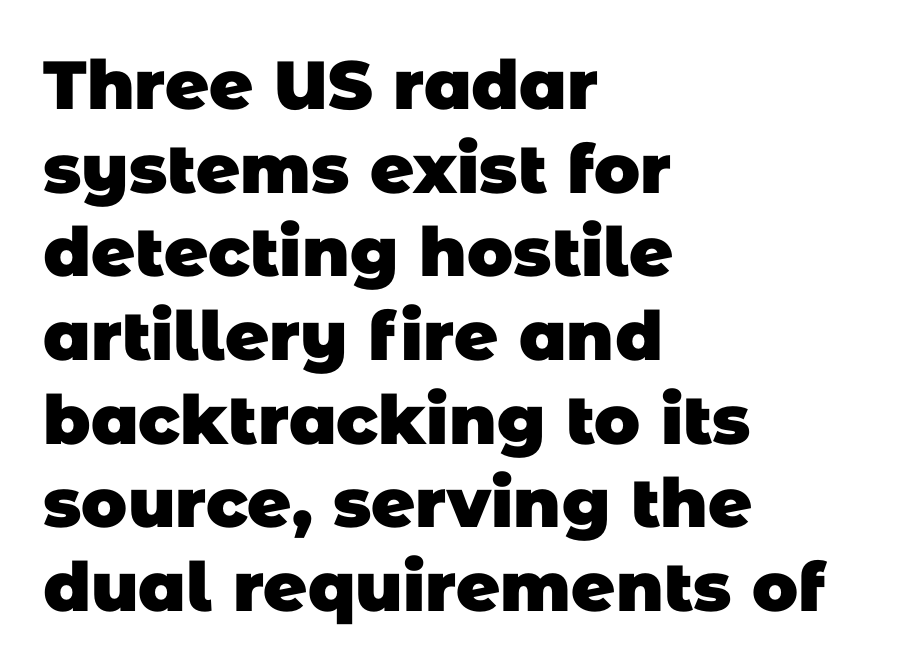
{"serif": "no", "bold": "yes", "weight": "heavy", "width": "normal", "stroke_contrast": "low", "x_height": "large", "monospaced": "no", "underline": "no", "align": "left", "line_spacing_ratio": 1.23, "letter_spacing": "normal", "letter_spacing_em": 0.0, "glyph_px": 68}
